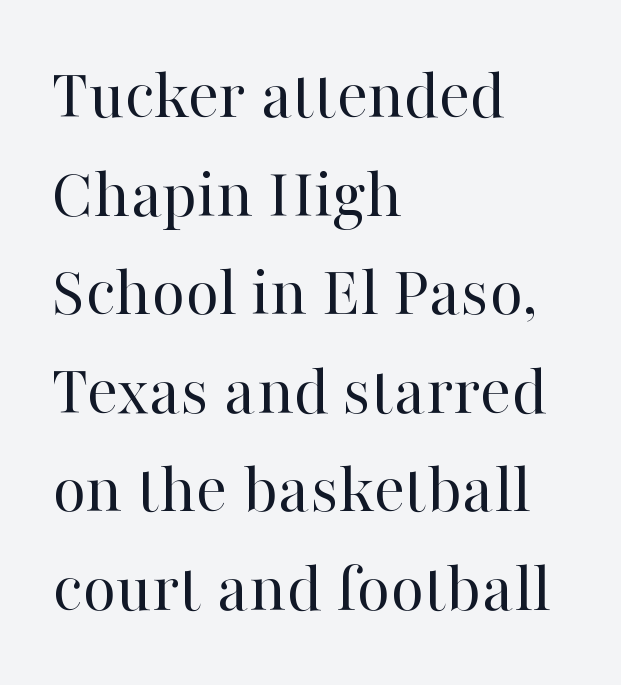
You could call the tracking neutral — neither tight nor loose. Line beginnings align vertically; line endings do not. Each letter keeps its own natural width here, so spacing adapts to shape. A clean baseline with only descenders dipping below it.
